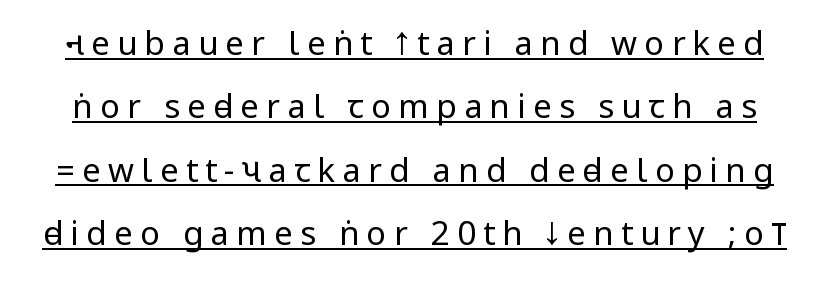
Q: Is the text bold? A: No.
Q: Is the text italic (slanted)? A: No, it is upright.
Q: Is the typeface a serif or a sans-serif typeface? A: Sans-serif.
Q: Is the text underlined? A: Yes.
Q: Is the spacing between letters normal or unusually wide? A: Unusually wide.
Q: Is the spacing between lines tight, normal or loose? A: Loose.
Q: Width (condensed, normal, or wide)? A: Condensed.
Q: Stroke contrast? A: Low.
